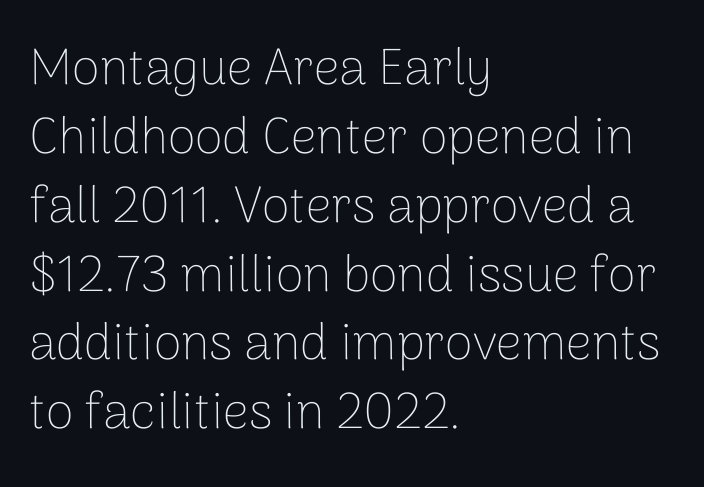
The image shows 51 px thin sans-serif type, upright; set left-aligned, normal line spacing (1.35x), normal letter spacing, not underlined; low stroke contrast and a medium x-height.
